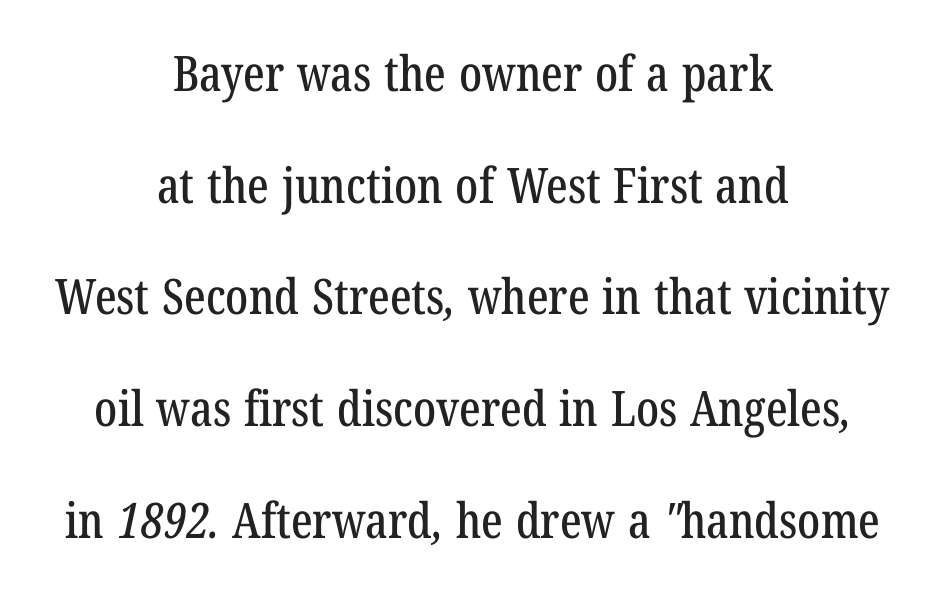
Varying glyph widths throughout — classic text-font behaviour. Check where the strokes stop: tiny serifs finish them off. Regarding leading, the lines here are spaced well apart. The lines in this sample share a center point and differ in where they start and stop.
